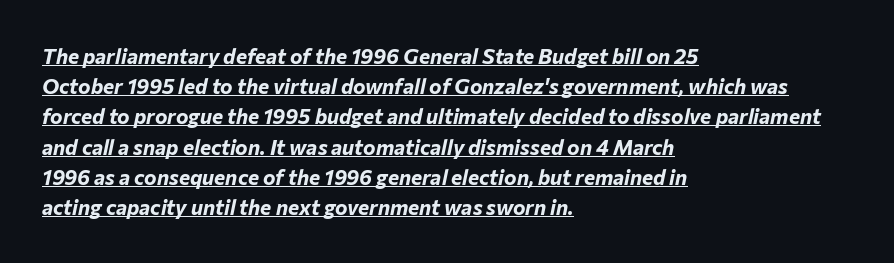
Q: Is the text bold? A: Yes.
Q: Is the text italic (slanted)? A: Yes, it leans right by about 12 degrees.
Q: Is the text underlined? A: Yes.
Q: How is the paragraph aligned? A: Left-aligned.
Q: Is the spacing between letters normal or unusually wide? A: Normal.
Q: Is the spacing between lines tight, normal or loose? A: Normal.
